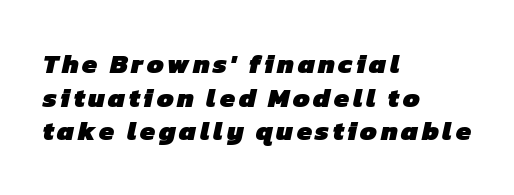
A full-strength bold gives these letters their thick strokes. Interline gaps are of average width in this sample. One-word summary of the alignment: left. The gap between lines stays unmarked.
